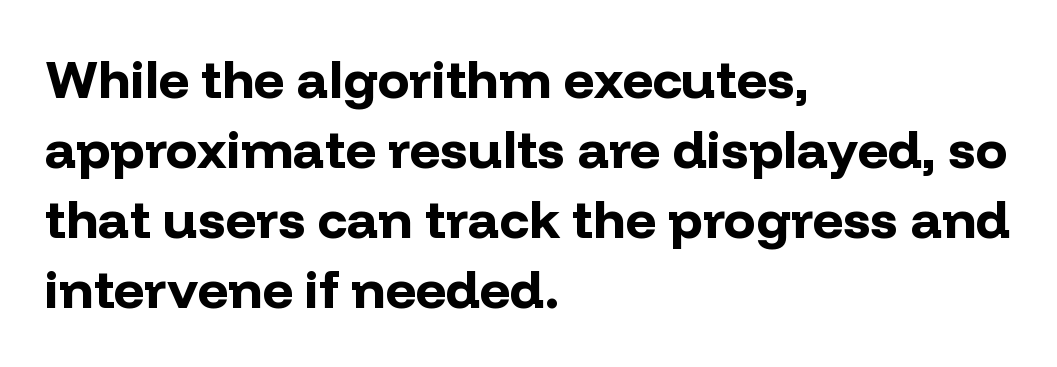
Q: Is the text bold? A: Yes.
Q: Is the text italic (slanted)? A: No, it is upright.
Q: Is the typeface a serif or a sans-serif typeface? A: Sans-serif.
Q: Is the text underlined? A: No.
Q: How is the paragraph aligned? A: Left-aligned.
Q: Is the spacing between letters normal or unusually wide? A: Normal.
Q: Is the spacing between lines tight, normal or loose? A: Normal.
Q: Width (condensed, normal, or wide)? A: Normal.
Q: Stroke contrast? A: Low.
Q: x-height? A: Medium.
Q: Monospaced? A: No.
